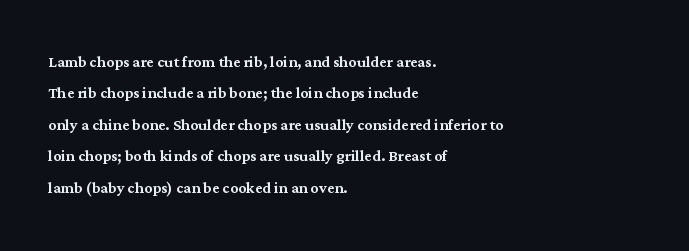
Q: Is the text italic (slanted)? A: No, it is upright.
Q: Is the text underlined? A: No.
Q: How is the paragraph aligned? A: Left-aligned.
Q: Is the spacing between letters normal or unusually wide? A: Normal.
Q: Is the spacing between lines tight, normal or loose? A: Normal.
